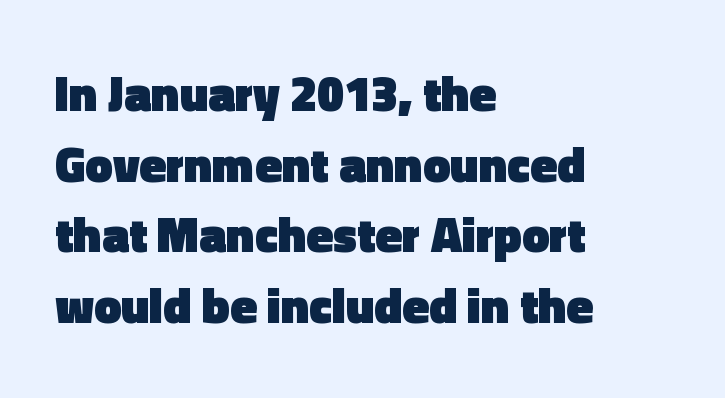
{"serif": "no", "italic": "no", "bold": "yes", "weight": "heavy", "width": "normal", "x_height": "medium", "monospaced": "no", "underline": "no", "align": "left", "line_spacing": "normal", "line_spacing_ratio": 1.44, "letter_spacing": "normal", "letter_spacing_em": 0.0, "glyph_px": 49}
